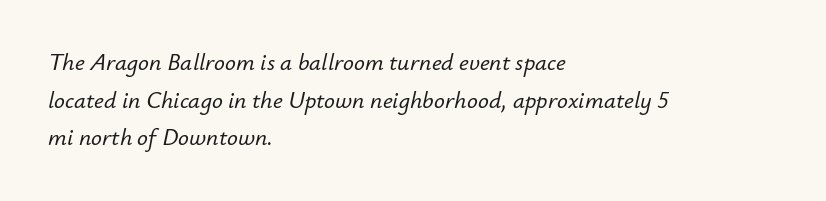
Beneath every word, the page is bare. A typesetter would call this leading conventional body-copy spacing. Glyph-to-glyph distance matches everyday printed text. The letters are slanted; this is an italic face.
